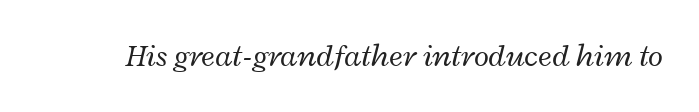
Q: Is the text bold? A: No.
Q: Is the text italic (slanted)? A: Yes, it leans right by about 12 degrees.
Q: Is the text underlined? A: No.
Q: Is the spacing between letters normal or unusually wide? A: Normal.
Q: Width (condensed, normal, or wide)? A: Wide.
Q: Stroke contrast? A: Low.
Q: x-height? A: Medium.
Q: Monospaced? A: No.
